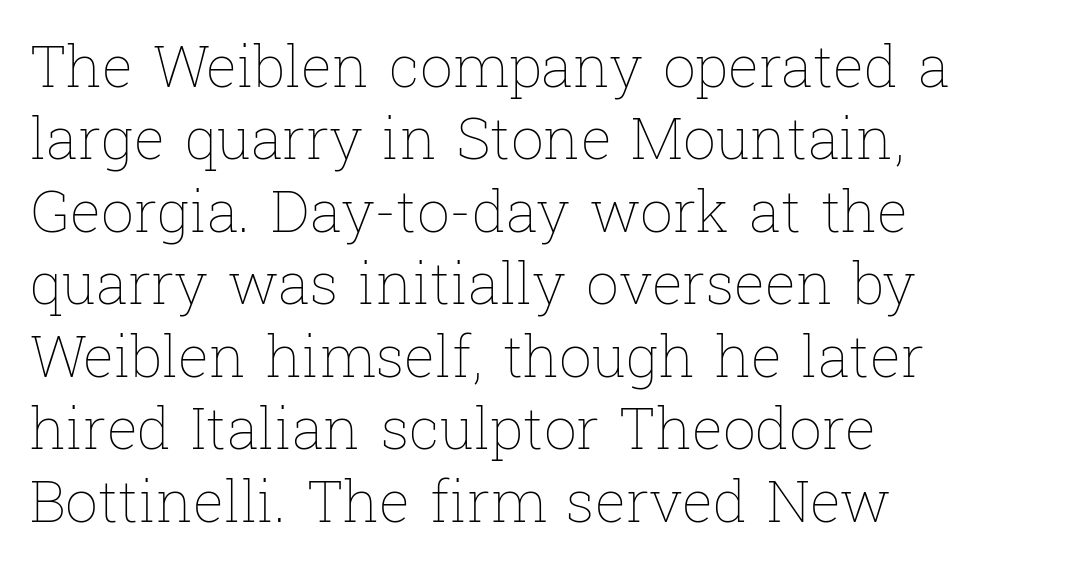
Q: Is the text bold? A: No.
Q: Is the text italic (slanted)? A: No, it is upright.
Q: Is the text underlined? A: No.
Q: How is the paragraph aligned? A: Left-aligned.
Q: Is the spacing between letters normal or unusually wide? A: Normal.
Q: Is the spacing between lines tight, normal or loose? A: Normal.
Q: Width (condensed, normal, or wide)? A: Normal.
Q: Stroke contrast? A: Low.
Q: x-height? A: Medium.
Q: Monospaced? A: No.
